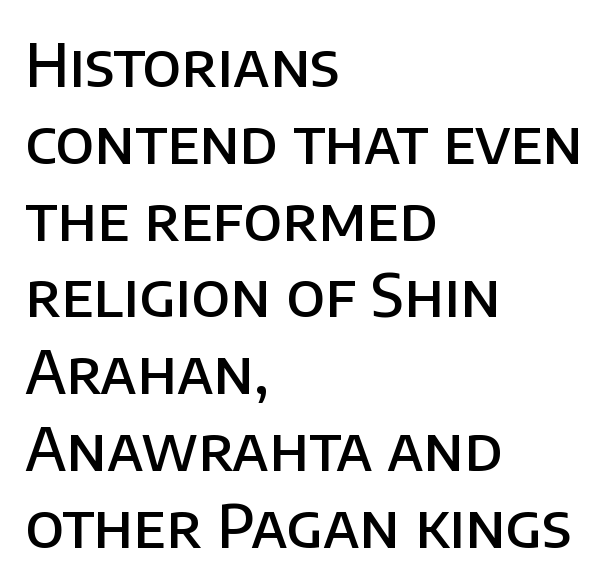
Tall strokes in this sample are plumb rather than angled. Set as a demibold, roughly 600 on the weight scale. Serif or sans? Sans — the stroke terminals are bare. The lines sit at an ordinary, default distance from one another. The lines are quadded left.
